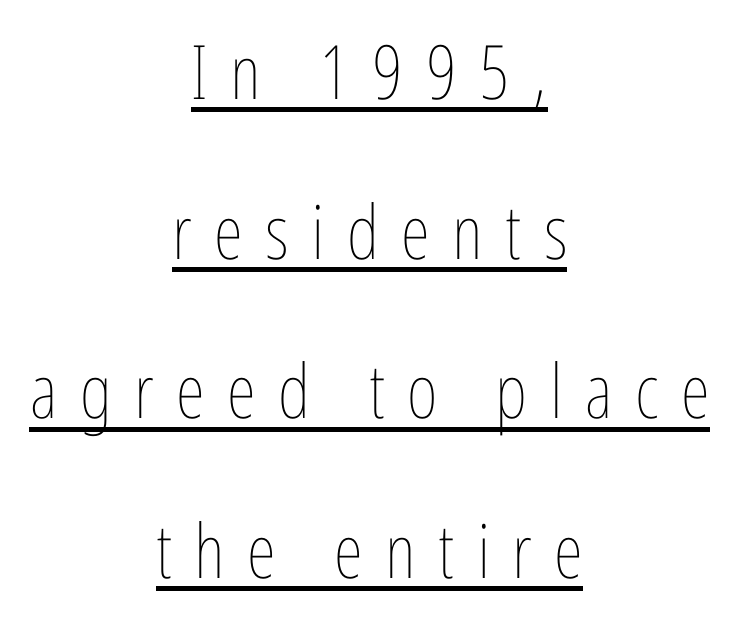
Q: Is the text bold? A: No.
Q: Is the text italic (slanted)? A: No, it is upright.
Q: Is the text underlined? A: Yes.
Q: How is the paragraph aligned? A: Centered.
Q: Is the spacing between letters normal or unusually wide? A: Unusually wide.
Q: Is the spacing between lines tight, normal or loose? A: Loose.
Q: Width (condensed, normal, or wide)? A: Condensed.
Q: Stroke contrast? A: Low.
Q: x-height? A: Medium.
Q: Monospaced? A: No.
